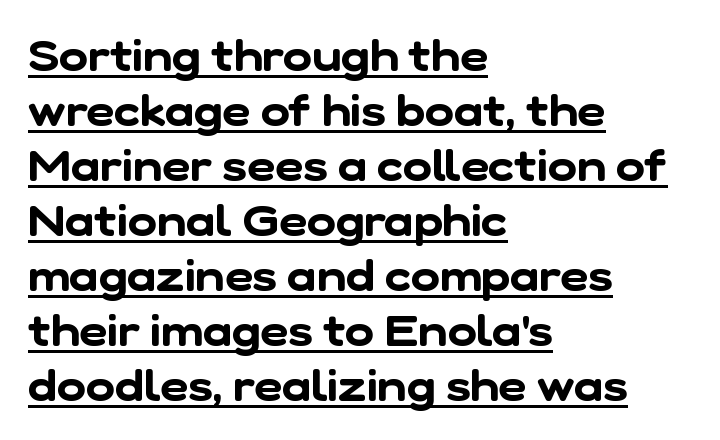
{"serif": "no", "width": "normal", "stroke_contrast": "low", "x_height": "medium", "monospaced": "no", "underline": "yes", "align": "left", "line_spacing": "normal", "line_spacing_ratio": 1.25, "letter_spacing": "normal", "letter_spacing_em": 0.0, "glyph_px": 44}
